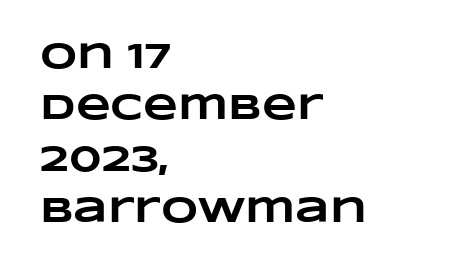
Students, this is bold: see how much ink each stroke carries. The paragraph shown leans on its left margin. Short note: letters normally spaced. The rendering uses natural spacing where letterforms have individual widths. The space between consecutive lines is moderate.
